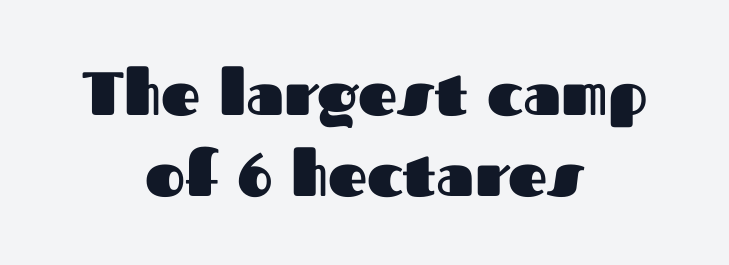
{"serif": "no", "italic": "no", "bold": "yes", "weight": "heavy", "width": "normal", "stroke_contrast": "medium", "x_height": "medium", "monospaced": "no", "underline": "no", "align": "center", "line_spacing": "normal", "line_spacing_ratio": 1.32, "letter_spacing": "normal", "letter_spacing_em": 0.0, "glyph_px": 61}
